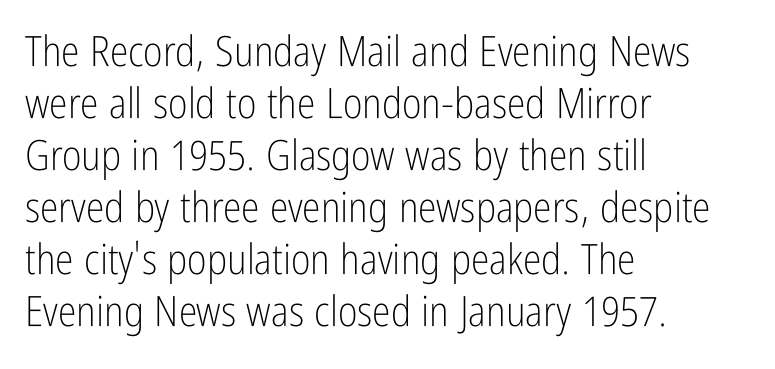
{"serif": "no", "italic": "no", "bold": "no", "weight": "light", "width": "condensed", "stroke_contrast": "low", "x_height": "medium", "monospaced": "no", "underline": "no", "align": "left", "line_spacing_ratio": 1.24, "letter_spacing": "normal", "letter_spacing_em": 0.0, "glyph_px": 42}
